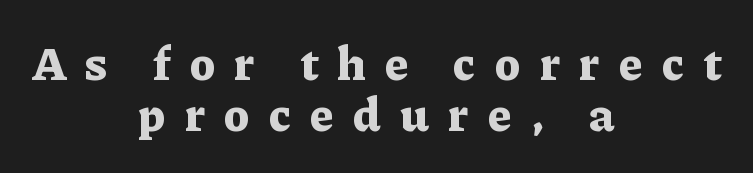
The image shows 47 px bold serif type, upright; set centered, tight line spacing (1.08x), unusually wide letter spacing (+0.4 em), not underlined; low stroke contrast and a medium x-height.
